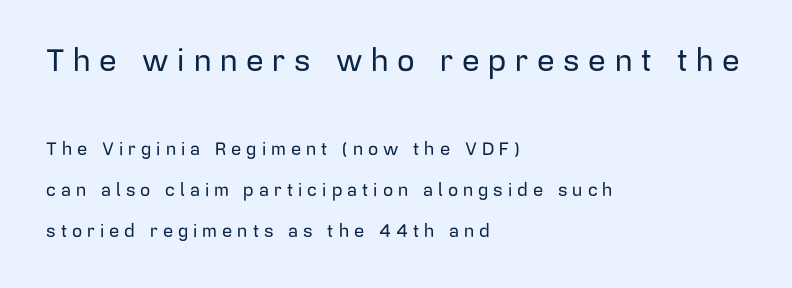
Q: Is the text italic (slanted)? A: No, it is upright.
Q: Is the typeface a serif or a sans-serif typeface? A: Sans-serif.
Q: Is the text underlined? A: No.
Q: How is the paragraph aligned? A: Left-aligned.
Q: Is the spacing between letters normal or unusually wide? A: Unusually wide.
Q: Is the spacing between lines tight, normal or loose? A: Loose.
Q: Which block of text is set in a larger size, the first (top) or the second (bottom)? A: The first (top) one.
Q: Width (condensed, normal, or wide)? A: Normal.
Q: Stroke contrast? A: Low.
Q: x-height? A: Medium.
Q: Monospaced? A: No.
